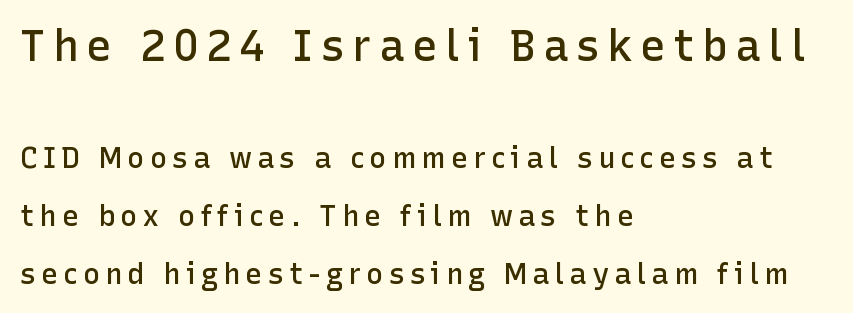
Q: Is the text bold? A: Semi-bold.
Q: Is the text italic (slanted)? A: No, it is upright.
Q: Is the typeface a serif or a sans-serif typeface? A: Sans-serif.
Q: Is the text underlined? A: No.
Q: How is the paragraph aligned? A: Left-aligned.
Q: Is the spacing between lines tight, normal or loose? A: Loose.
Q: Which block of text is set in a larger size, the first (top) or the second (bottom)? A: The first (top) one.
Q: Width (condensed, normal, or wide)? A: Normal.
Q: Stroke contrast? A: Low.
Q: x-height? A: Medium.
Q: Monospaced? A: No.
